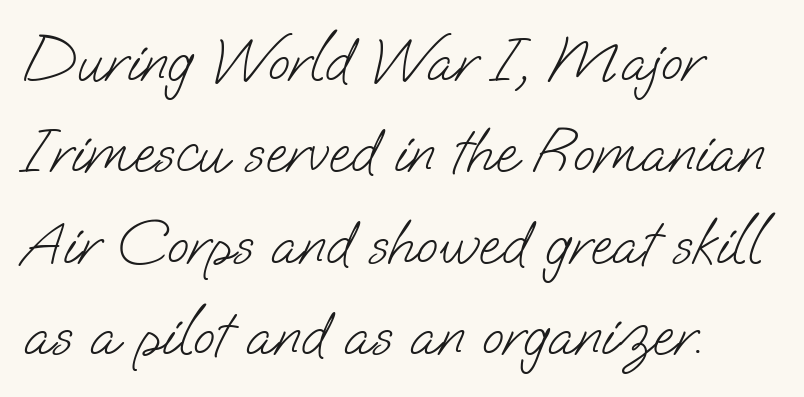
{"serif": "no", "bold": "no", "weight": "light", "width": "normal", "stroke_contrast": "low", "x_height": "small", "monospaced": "no", "underline": "no", "align": "left", "line_spacing": "normal", "line_spacing_ratio": 1.45, "letter_spacing": "normal", "letter_spacing_em": 0.0, "glyph_px": 63}
